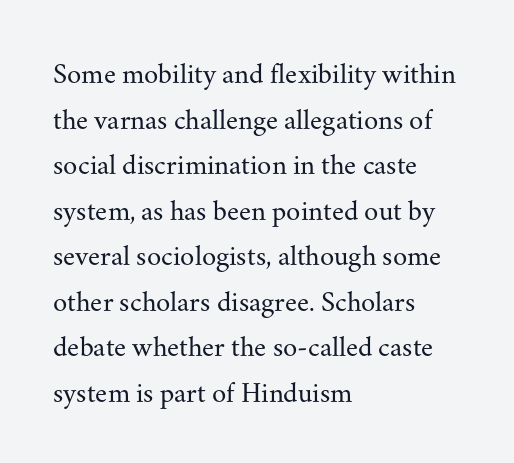
The line-height multiplier appears to be the usual default. The zone under the glyphs is completely vacant. Horizontally, the lines are justified to the leading edge only. Italic: no, the glyphs are upright roman. Regarding serifs, this sample has them.
